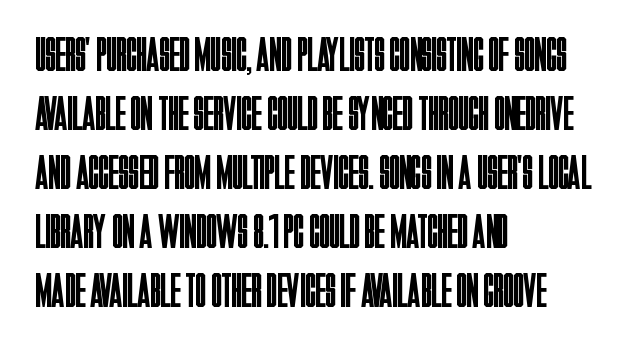
{"serif": "no", "italic": "no", "bold": "no", "weight": "regular", "width": "condensed", "stroke_contrast": "low", "x_height": "large", "monospaced": "no", "underline": "no", "align": "left", "line_spacing_ratio": 1.23, "letter_spacing": "normal", "letter_spacing_em": 0.0, "glyph_px": 48}
